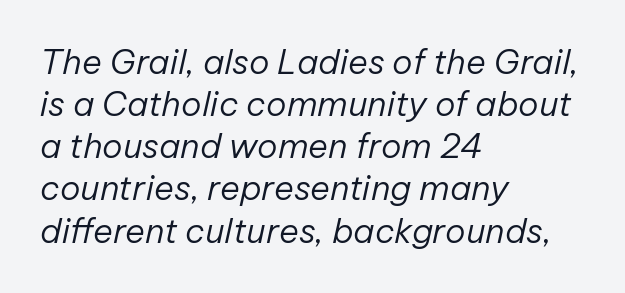
{"italic": "yes", "lean": "right", "slant_degrees": 12, "bold": "no", "weight": "regular", "width": "normal", "stroke_contrast": "low", "x_height": "medium", "monospaced": "no", "underline": "no", "align": "left", "line_spacing_ratio": 1.24, "letter_spacing": "normal", "letter_spacing_em": 0.0, "glyph_px": 34}
